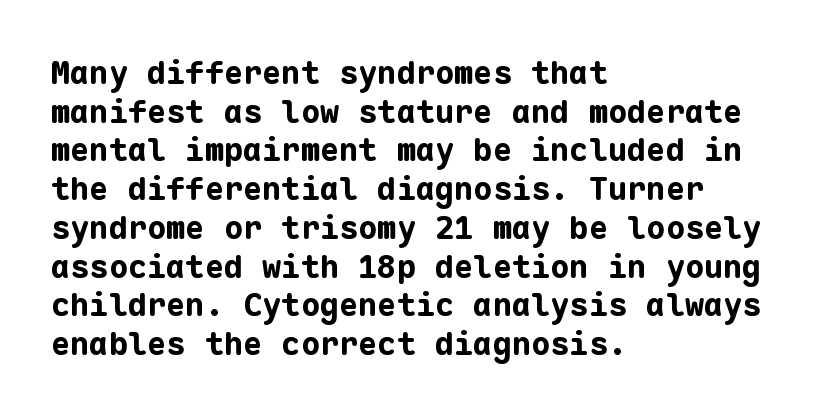
The image shows 32 px bold sans-serif type, upright, monospaced; set left-aligned, line spacing 1.21x, normal letter spacing, not underlined; low stroke contrast and a medium x-height.
